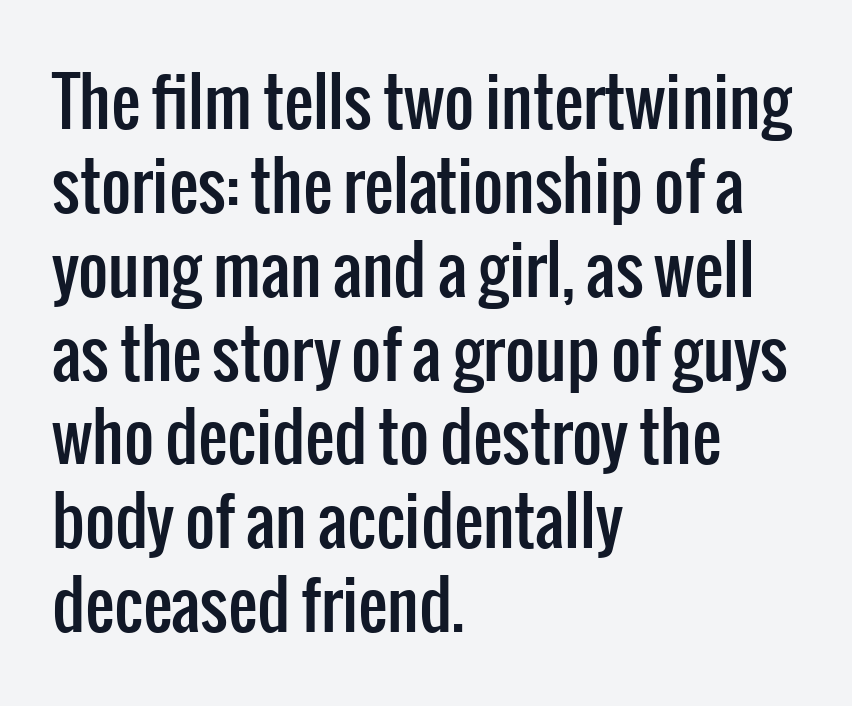
Clear beneath every line of the passage. Every row of glyphs begins at an identical x-position on the left. Do the characters align in a grid? No, the font is proportional. Nope, no serifs anywhere on these letters.
